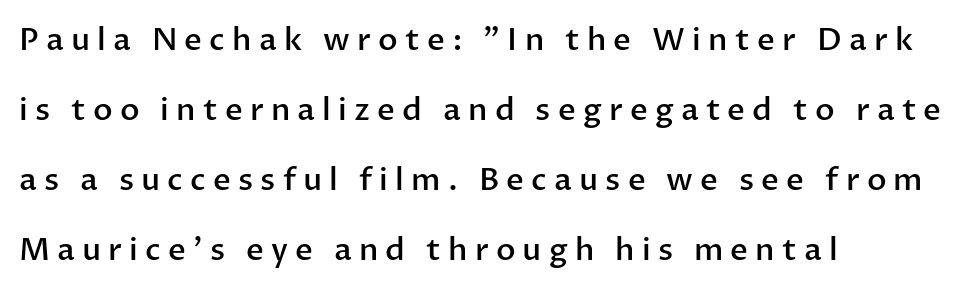
Q: Is the text bold? A: Semi-bold.
Q: Is the text italic (slanted)? A: No, it is upright.
Q: Is the typeface a serif or a sans-serif typeface? A: Sans-serif.
Q: Is the text underlined? A: No.
Q: How is the paragraph aligned? A: Left-aligned.
Q: Is the spacing between letters normal or unusually wide? A: Unusually wide.
Q: Is the spacing between lines tight, normal or loose? A: Loose.
Q: Width (condensed, normal, or wide)? A: Normal.
Q: Stroke contrast? A: Low.
Q: x-height? A: Medium.
Q: Monospaced? A: No.
